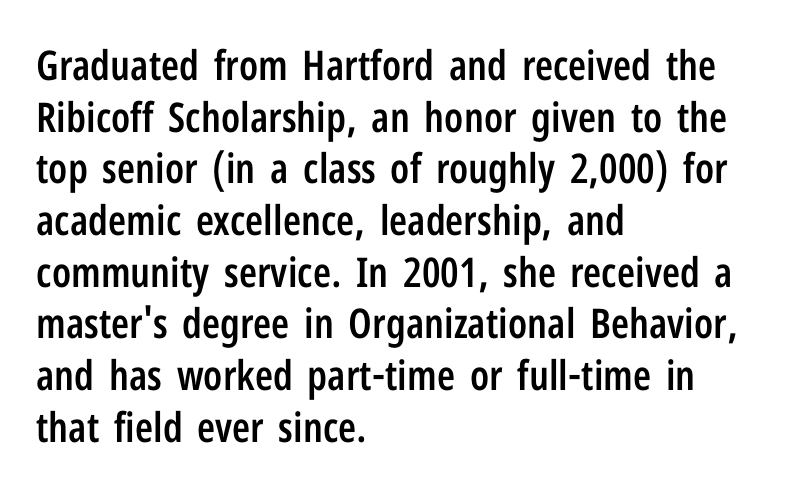
Posture: straight, roman, zero tilt. Weight: semibold (demi). Does the copy run flush right? No — it runs flush left. Only glyphs here, with clear space below each row.
